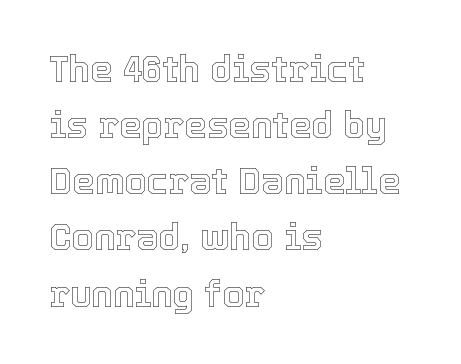
Standard letterfit; no display-style spreading of the glyphs. These lines are rendered in a variable-pitch font. Vertically, the passage feels balanced, rows spaced as you'd expect. Rendered with straight, roman letterforms.
